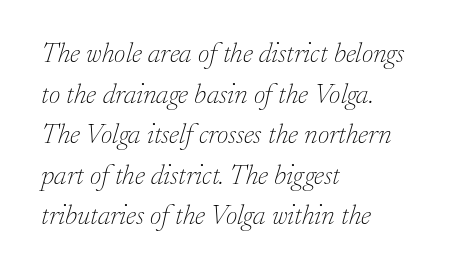
Spacing verdict: proportional, widths tailored to each character. Caption: face not bold, strokes unweighted. The rendering anchors every line to the left-hand side. The words here are not underlined. The passage shown stacks its lines at a standard gap.
